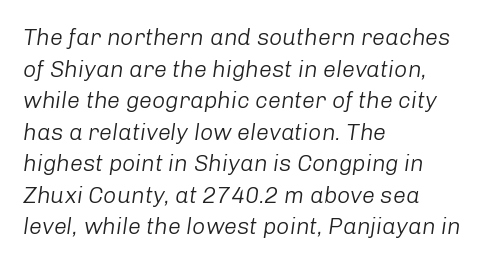
Standard letterfit; no display-style spreading of the glyphs. Is the type heavy? It reads as light-to-regular instead. The compositor pushed each line to the left boundary. Notice how the stems are inclined rather than vertical — that's the hallmark of italics. Anything drawn beneath the words? Only blank space. The leading is moderate, giving the passage an even texture.
